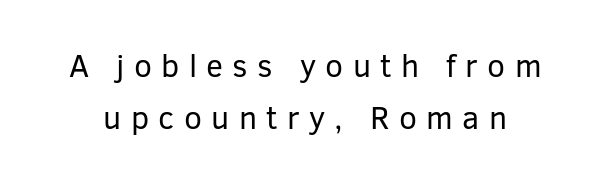
Q: Is the text bold? A: No.
Q: Is the text italic (slanted)? A: No, it is upright.
Q: Is the typeface a serif or a sans-serif typeface? A: Sans-serif.
Q: Is the text underlined? A: No.
Q: Is the spacing between letters normal or unusually wide? A: Unusually wide.
Q: Is the spacing between lines tight, normal or loose? A: Normal.
Q: Width (condensed, normal, or wide)? A: Normal.
Q: Stroke contrast? A: Low.
Q: x-height? A: Medium.
Q: Monospaced? A: No.
